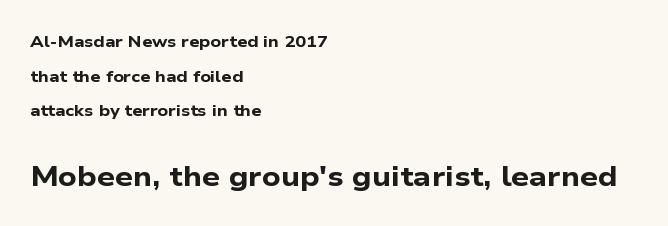
{"serif": "no", "bold": "yes", "weight": "bold", "width": "wide", "stroke_contrast": "low", "x_height": "medium", "monospaced": "no", "underline": "no", "align": "left", "line_spacing": "loose", "line_spacing_ratio": 2.17, "letter_spacing": "normal", "letter_spacing_em": 0.0, "larger_block": "second", "size_ratio": 1.75, "glyph_px": 28}
